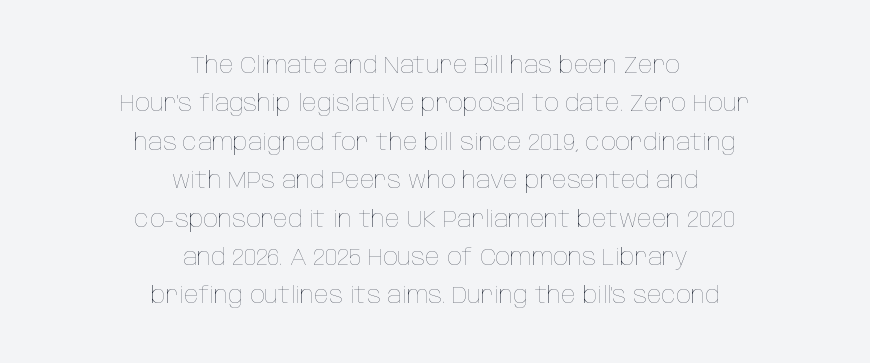
Q: Is the text bold? A: No.
Q: Is the text italic (slanted)? A: No, it is upright.
Q: Is the text underlined? A: No.
Q: How is the paragraph aligned? A: Centered.
Q: Is the spacing between letters normal or unusually wide? A: Normal.
Q: Is the spacing between lines tight, normal or loose? A: Normal.
